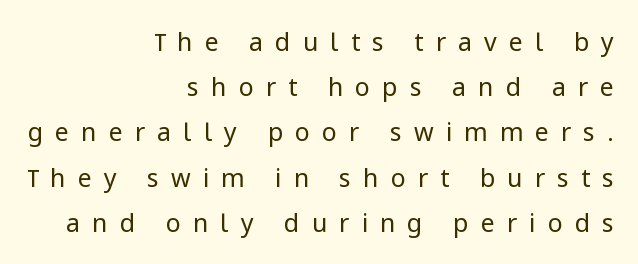
Horizontally, the lines are justified to the trailing edge only. You could only call the tracking loose — the letters float apart. No chunkiness to these letters — they're not bold. The specimen reads as upright at a glance. The space beneath each line is pristine and unruled.
